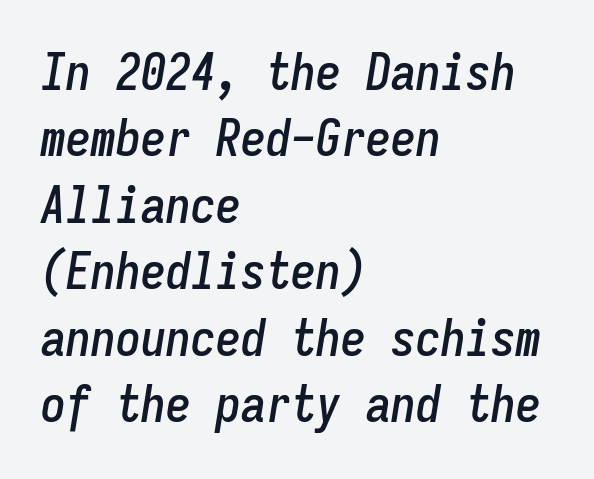
The image shows 50 px condensed type, italic (leaning right), monospaced; set left-aligned, normal line spacing (1.33x), normal letter spacing, not underlined; low stroke contrast and a medium x-height.
